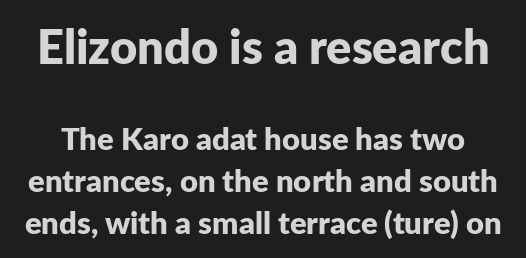
Q: Is the text bold? A: Yes.
Q: Is the text italic (slanted)? A: No, it is upright.
Q: Is the typeface a serif or a sans-serif typeface? A: Sans-serif.
Q: Is the text underlined? A: No.
Q: Is the spacing between letters normal or unusually wide? A: Normal.
Q: Is the spacing between lines tight, normal or loose? A: Normal.
Q: Which block of text is set in a larger size, the first (top) or the second (bottom)? A: The first (top) one.
Q: Width (condensed, normal, or wide)? A: Normal.
Q: Stroke contrast? A: Low.
Q: x-height? A: Medium.
Q: Monospaced? A: No.
